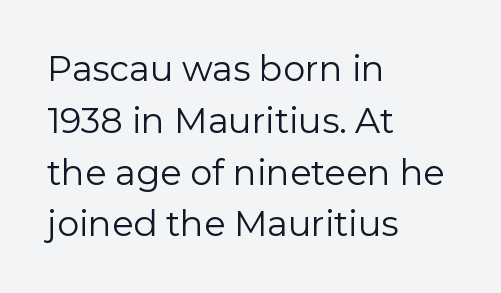
{"serif": "no", "italic": "no", "bold": "no", "weight": "regular", "width": "normal", "stroke_contrast": "low", "x_height": "medium", "monospaced": "no", "underline": "no", "align": "left", "line_spacing": "normal", "line_spacing_ratio": 1.48, "letter_spacing": "normal", "letter_spacing_em": 0.0, "glyph_px": 35}
